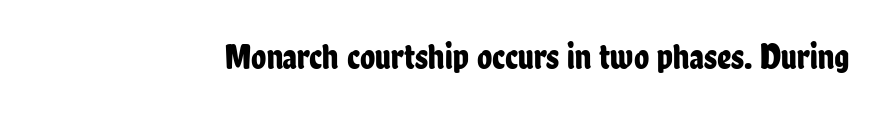
Q: Is the text italic (slanted)? A: No, it is upright.
Q: Is the typeface a serif or a sans-serif typeface? A: Sans-serif.
Q: Is the text underlined? A: No.
Q: Is the spacing between letters normal or unusually wide? A: Normal.
Q: Width (condensed, normal, or wide)? A: Condensed.
Q: Stroke contrast? A: Low.
Q: x-height? A: Medium.
Q: Monospaced? A: No.
